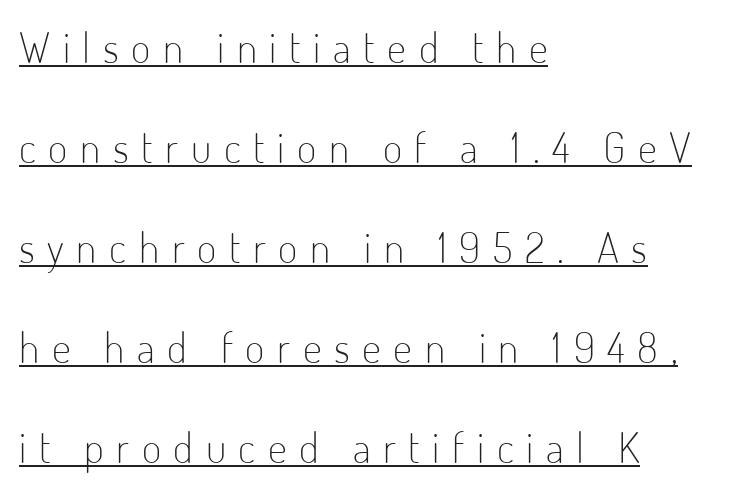
{"serif": "no", "italic": "no", "bold": "no", "weight": "light", "width": "condensed", "stroke_contrast": "low", "x_height": "small", "monospaced": "no", "underline": "yes", "align": "left", "line_spacing": "loose", "line_spacing_ratio": 2.38, "letter_spacing": "wide", "letter_spacing_em": 0.3, "glyph_px": 42}
